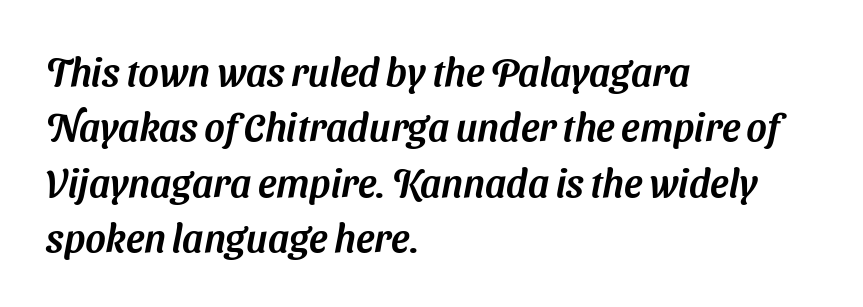
{"serif": "no", "width": "normal", "stroke_contrast": "medium", "x_height": "medium", "monospaced": "no", "underline": "no", "align": "left", "line_spacing": "normal", "line_spacing_ratio": 1.42, "letter_spacing": "normal", "letter_spacing_em": 0.0, "glyph_px": 39}
